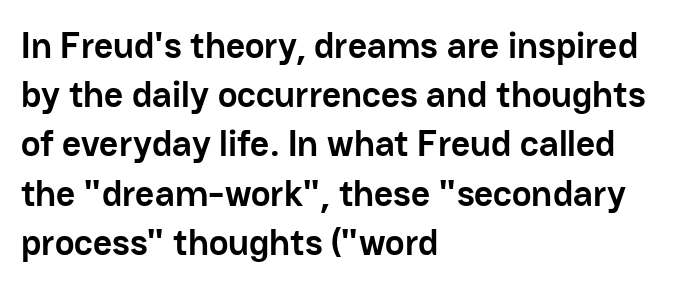
Q: Is the text bold? A: Yes.
Q: Is the text italic (slanted)? A: No, it is upright.
Q: Is the typeface a serif or a sans-serif typeface? A: Sans-serif.
Q: Is the text underlined? A: No.
Q: How is the paragraph aligned? A: Left-aligned.
Q: Is the spacing between letters normal or unusually wide? A: Normal.
Q: Is the spacing between lines tight, normal or loose? A: Normal.
Q: Width (condensed, normal, or wide)? A: Normal.
Q: Stroke contrast? A: Low.
Q: x-height? A: Medium.
Q: Monospaced? A: No.
